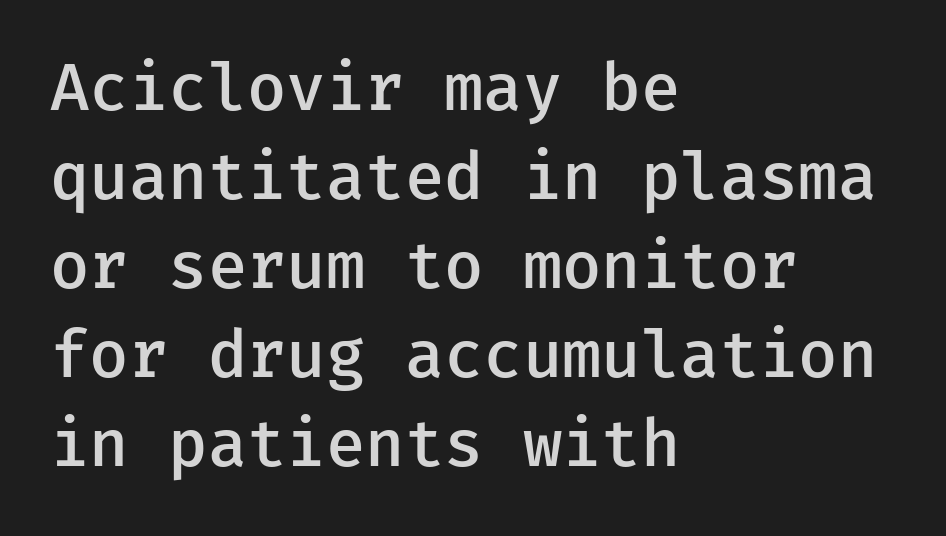
These lines keep a tight, regular rhythm from letter to letter. Vertical strokes here are truly vertical. Bold? Not quite — semibold, heavier than regular but stopping short. Does the type have serifs? No, each stem ends abruptly. Quick note: interline space is typical.
